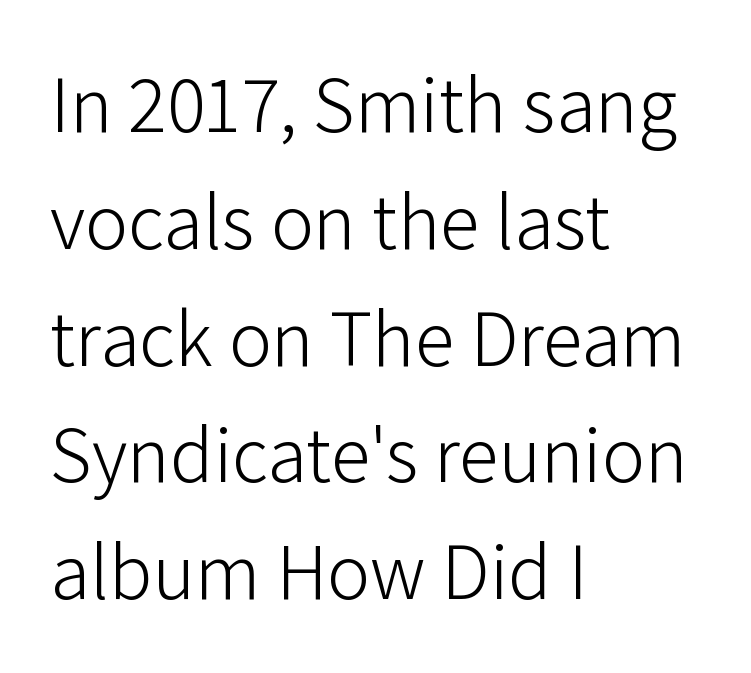
This sample uses a sans-serif face. Decoration check: the copy has no underline. Heaviness? Minimal to ordinary, like unemphasized prose. Note the varied advance widths — an 'i' is clearly narrower than an 'm'.
